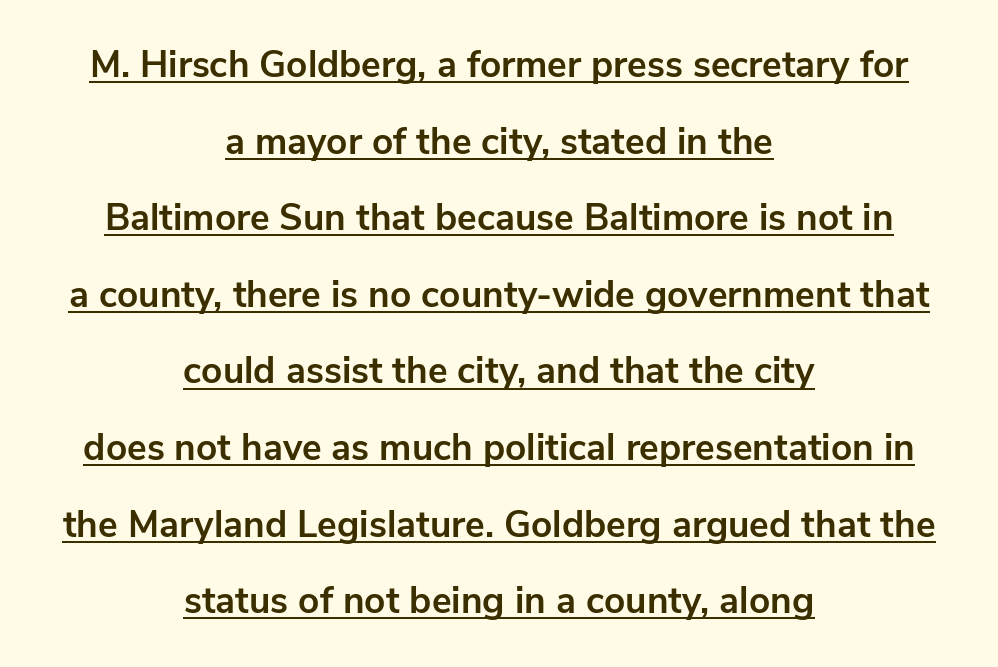
{"serif": "no", "italic": "no", "bold": "yes", "weight": "bold", "width": "normal", "stroke_contrast": "low", "x_height": "medium", "monospaced": "no", "underline": "yes", "align": "center", "line_spacing": "loose", "line_spacing_ratio": 2.07, "letter_spacing": "normal", "letter_spacing_em": 0.0, "glyph_px": 37}
